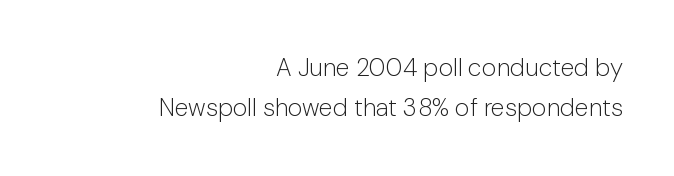
The image shows 25 px text type, upright; set right-aligned, normal line spacing (1.62x), normal letter spacing, not underlined.
